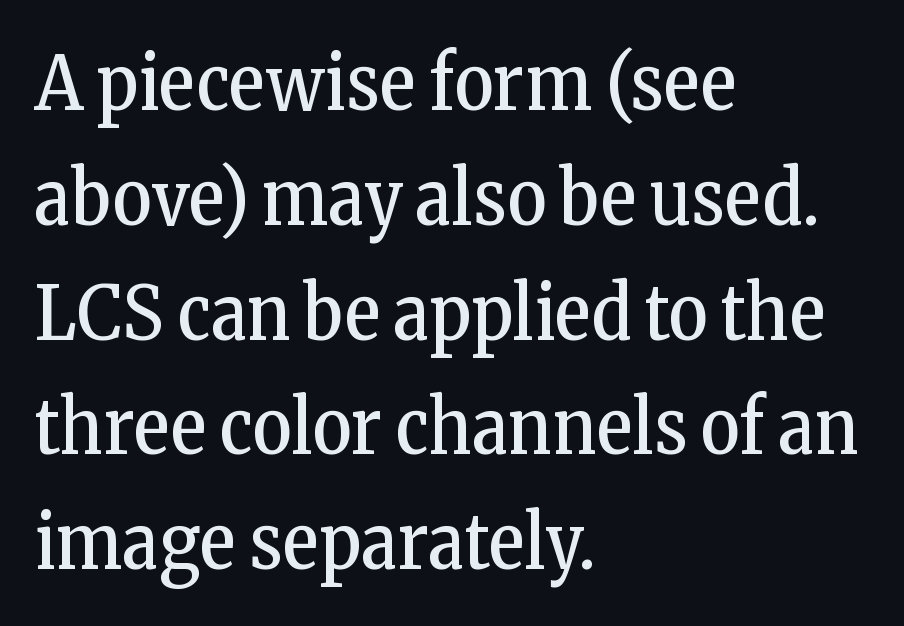
The image shows 76 px regular-weight, condensed serif type, upright; set left-aligned, normal line spacing (1.51x), normal letter spacing, not underlined; low stroke contrast and a medium x-height.
